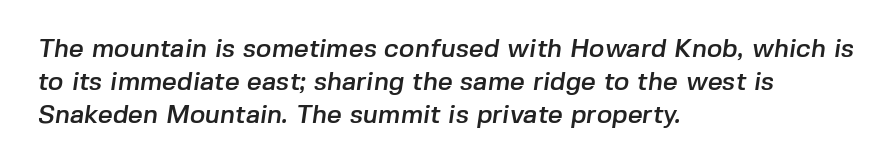
Q: Is the text underlined? A: No.
Q: How is the paragraph aligned? A: Left-aligned.
Q: Is the spacing between letters normal or unusually wide? A: Normal.
Q: Is the spacing between lines tight, normal or loose? A: Normal.
